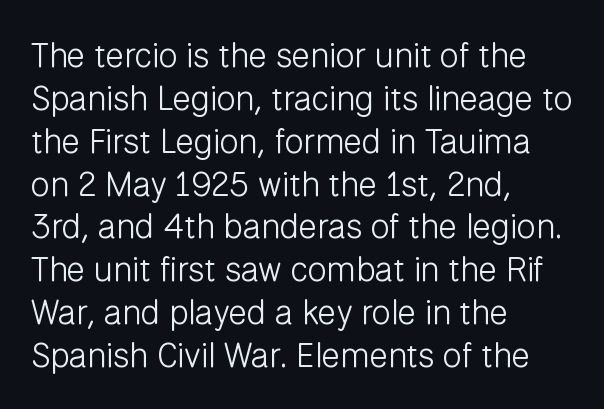
The image shows 34 px light sans-serif type, upright; set left-aligned, normal line spacing (1.26x), normal letter spacing, not underlined; low stroke contrast and a medium x-height.
